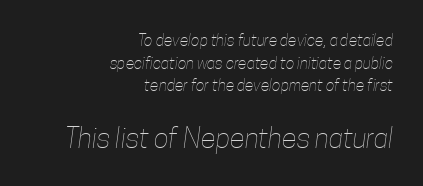
The image shows 28 px thin, condensed type; set right-aligned, normal line spacing (1.41x), normal letter spacing, not underlined; the second (bottom) block is 1.75x larger; low stroke contrast and a medium x-height.
